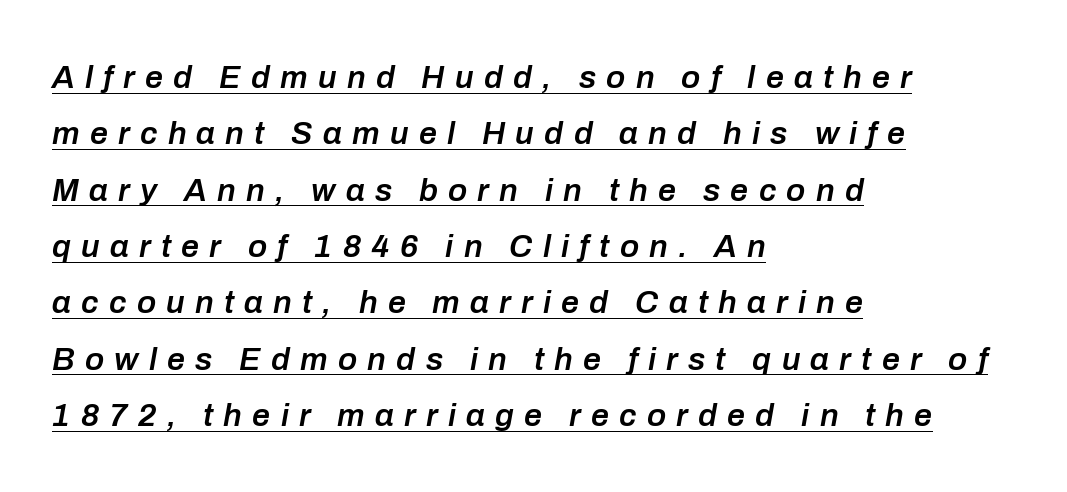
Each line starts at the same left margin while the right side varies. I'd describe the lettering as semibold — firm but not a full bold. The rendered words wear a rule along their underside. The horizontal fit of the characters is loose and conspicuously gappy. These lines were composed using italics.
